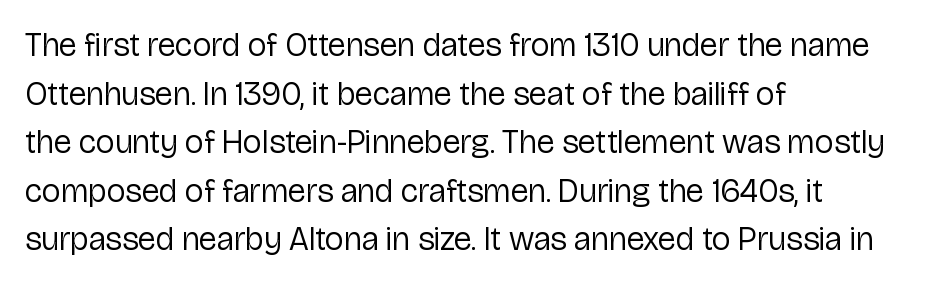
The image shows 33 px regular-weight sans-serif type, upright; set left-aligned, normal line spacing (1.47x), normal letter spacing, not underlined; low stroke contrast and a medium x-height.
